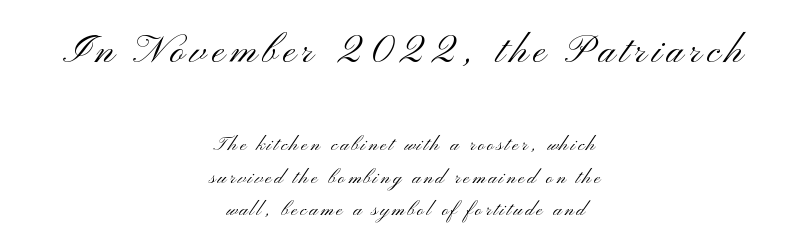
{"serif": "no", "bold": "no", "weight": "light", "width": "wide", "stroke_contrast": "medium", "x_height": "small", "monospaced": "no", "underline": "no", "align": "center", "line_spacing": "normal", "line_spacing_ratio": 1.35, "larger_block": "first", "size_ratio": 2.04, "glyph_px": 49}
